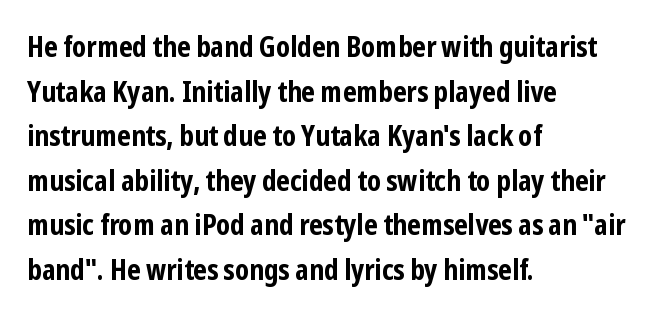
Ascenders rise straight up at ninety degrees. Check where the strokes stop: nothing finishes them off — pure sans. Students, this is bold: see how much ink each stroke carries. The letters advance in unequal steps, a hallmark of proportional type.
